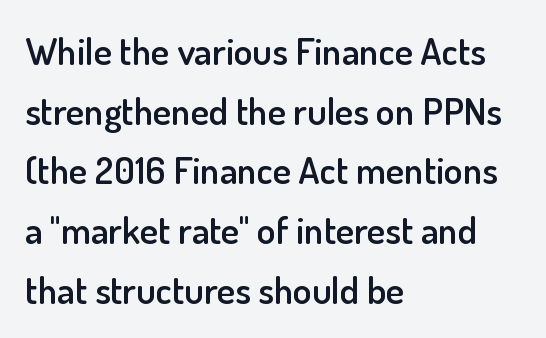
Q: Is the text bold? A: Semi-bold.
Q: Is the text italic (slanted)? A: No, it is upright.
Q: Is the typeface a serif or a sans-serif typeface? A: Sans-serif.
Q: Is the text underlined? A: No.
Q: How is the paragraph aligned? A: Left-aligned.
Q: Is the spacing between letters normal or unusually wide? A: Normal.
Q: Is the spacing between lines tight, normal or loose? A: Normal.
Q: Width (condensed, normal, or wide)? A: Normal.
Q: Stroke contrast? A: Low.
Q: x-height? A: Small.
Q: Monospaced? A: No.
